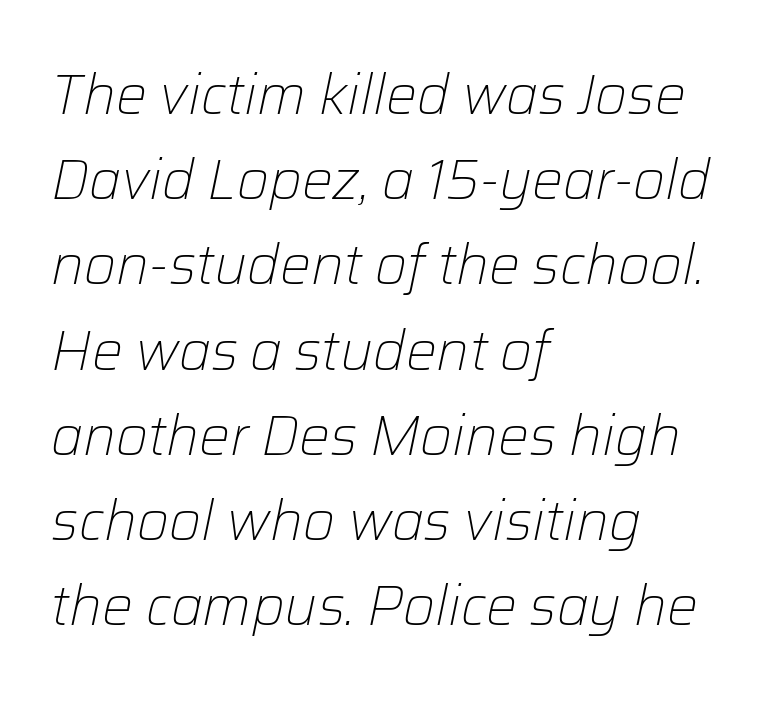
The image shows 55 px light type, italic (leaning right); set left-aligned, normal line spacing (1.55x), normal letter spacing, not underlined; low stroke contrast and a medium x-height.
